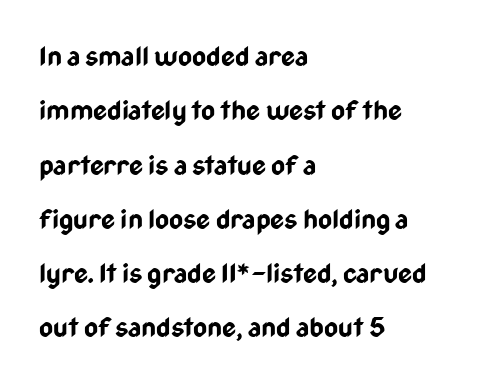
Decoration check: the copy has no underline. Whoever set this chose breathing room over compactness in the vertical rhythm. Tracking value appears to be zero — textbook default spacing. Does the copy run flush right? No — it runs flush left. It's the straight-up-and-down kind of type. In terms of weight, the rendering is a true, heavy bold.
